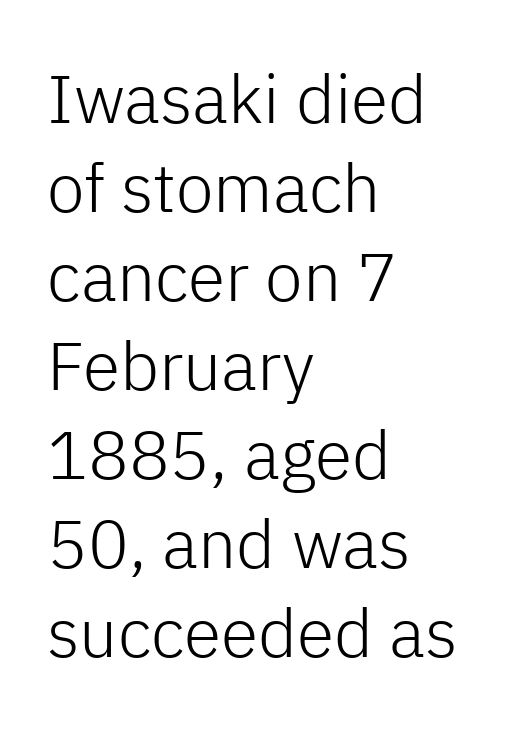
Is the type heavy? It reads as light-to-regular instead. The typeface chosen for these lines omits serifs. This sample is left-justified, so line endings fall wherever the words run out. In terms of posture, this sample is upright. Type without underlining.
